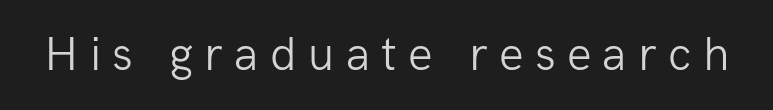
Q: Is the text bold? A: No.
Q: Is the text italic (slanted)? A: No, it is upright.
Q: Is the typeface a serif or a sans-serif typeface? A: Sans-serif.
Q: Is the text underlined? A: No.
Q: Is the spacing between letters normal or unusually wide? A: Unusually wide.
Q: Width (condensed, normal, or wide)? A: Normal.
Q: Stroke contrast? A: Low.
Q: x-height? A: Medium.
Q: Monospaced? A: No.
